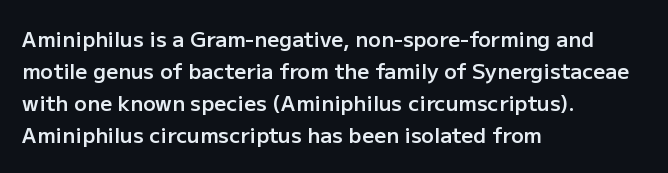
The image shows 21 px text type, upright; set left-aligned, normal line spacing (1.53x), normal letter spacing, not underlined.
